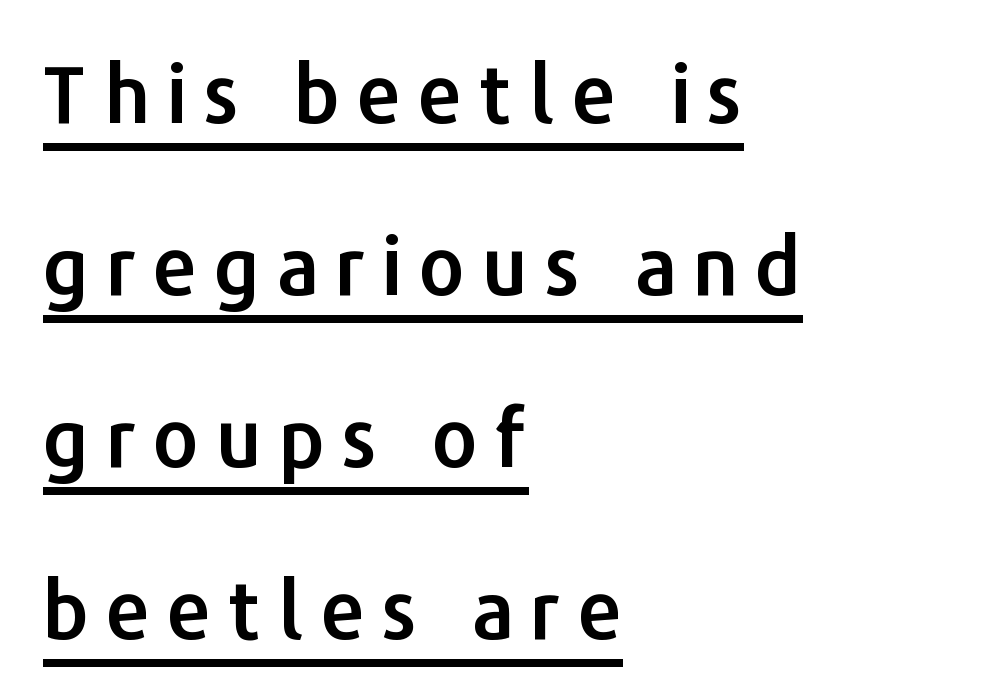
Q: Is the text italic (slanted)? A: No, it is upright.
Q: Is the typeface a serif or a sans-serif typeface? A: Sans-serif.
Q: Is the text underlined? A: Yes.
Q: How is the paragraph aligned? A: Left-aligned.
Q: Is the spacing between letters normal or unusually wide? A: Unusually wide.
Q: Is the spacing between lines tight, normal or loose? A: Loose.
Q: Width (condensed, normal, or wide)? A: Normal.
Q: Stroke contrast? A: Low.
Q: x-height? A: Medium.
Q: Monospaced? A: No.
